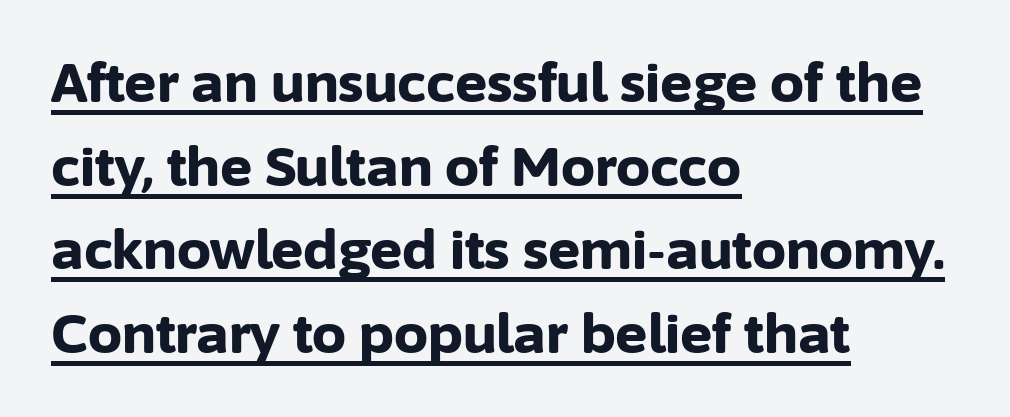
{"serif": "no", "italic": "no", "bold": "yes", "weight": "bold", "width": "normal", "stroke_contrast": "low", "x_height": "medium", "monospaced": "no", "underline": "yes", "align": "left", "line_spacing": "normal", "line_spacing_ratio": 1.55, "letter_spacing": "normal", "letter_spacing_em": 0.0, "glyph_px": 54}
